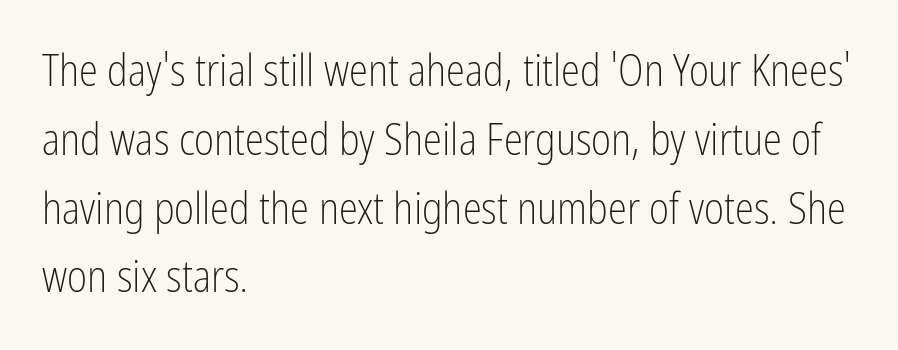
{"serif": "no", "italic": "no", "bold": "no", "weight": "light", "width": "condensed", "stroke_contrast": "low", "x_height": "medium", "monospaced": "no", "underline": "no", "align": "left", "line_spacing": "normal", "line_spacing_ratio": 1.6, "letter_spacing": "normal", "letter_spacing_em": 0.0, "glyph_px": 43}
